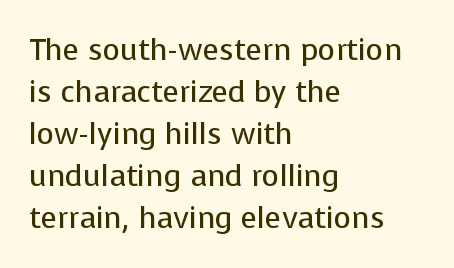
This rendering employs a face without finishing strokes, i.e., a sans-serif. Type without underlining. A typesetter would mark this as roman, not italic. Counters stay open thanks to moderate or lighter strokes. Is this a fixed-width face? No — the glyphs have proportional, varying widths.
